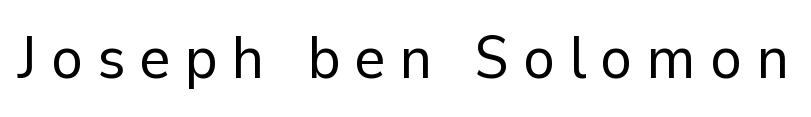
Bare-footed words on every line. The font is comparable to plain body text, perhaps lighter. The font family rendered here belongs to the sans-serif group. This sample uses expanded letter spacing, leaving extra air between glyphs. The rendering uses natural spacing where letterforms have individual widths. The letters stand straight up with perfectly vertical stems.
